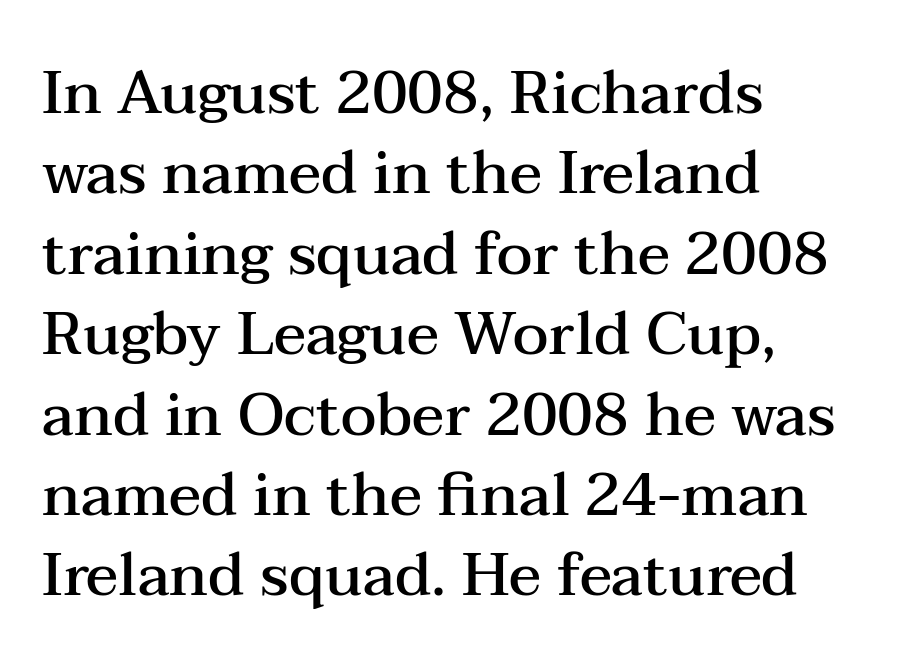
{"serif": "yes", "italic": "no", "bold": "semi", "weight": "semibold", "width": "wide", "stroke_contrast": "medium", "x_height": "medium", "monospaced": "no", "underline": "no", "align": "left", "line_spacing": "normal", "line_spacing_ratio": 1.34, "letter_spacing": "normal", "letter_spacing_em": 0.0, "glyph_px": 60}
